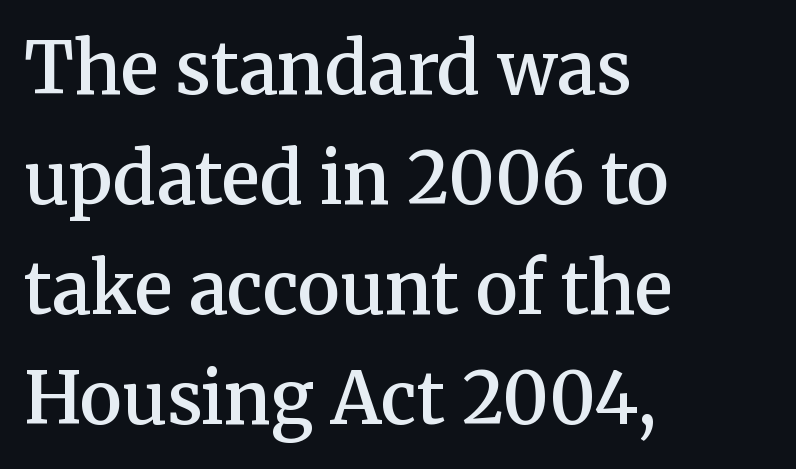
{"serif": "yes", "italic": "no", "bold": "semi", "weight": "semibold", "width": "normal", "stroke_contrast": "medium", "x_height": "medium", "monospaced": "no", "underline": "no", "align": "left", "line_spacing": "normal", "line_spacing_ratio": 1.55, "letter_spacing": "normal", "letter_spacing_em": 0.0, "glyph_px": 71}
